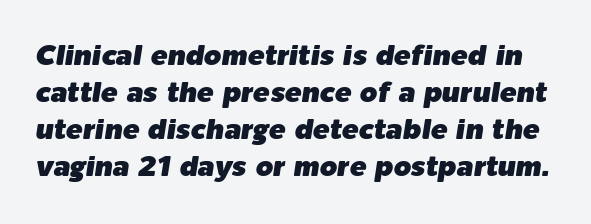
Q: Is the text italic (slanted)? A: Yes, it leans right by about 9 degrees.
Q: Is the text underlined? A: No.
Q: Is the spacing between letters normal or unusually wide? A: Normal.
Q: Is the spacing between lines tight, normal or loose? A: Normal.
Q: Width (condensed, normal, or wide)? A: Normal.
Q: Stroke contrast? A: Low.
Q: x-height? A: Medium.
Q: Monospaced? A: No.
